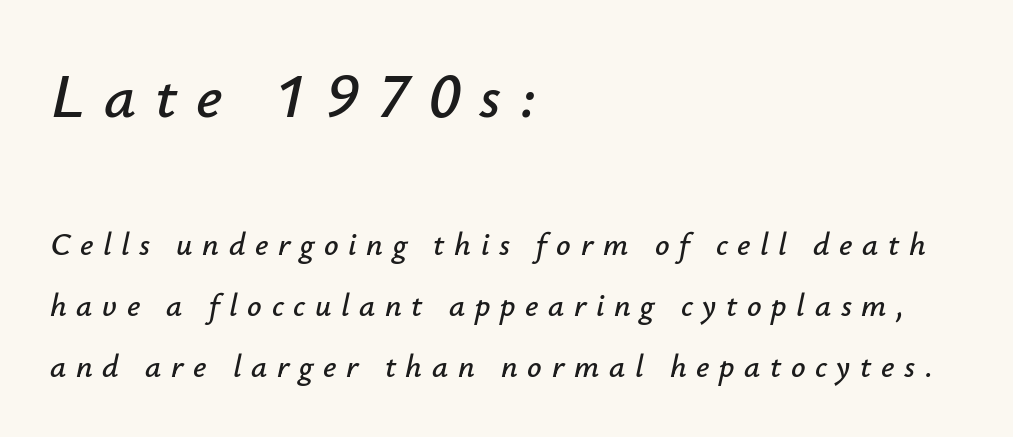
The image shows 63 px text type, italic (leaning right); set left-aligned, loose line spacing (1.91x), unusually wide letter spacing (+0.3 em), not underlined; the first (top) block is 1.97x larger; low stroke contrast and a small x-height.
